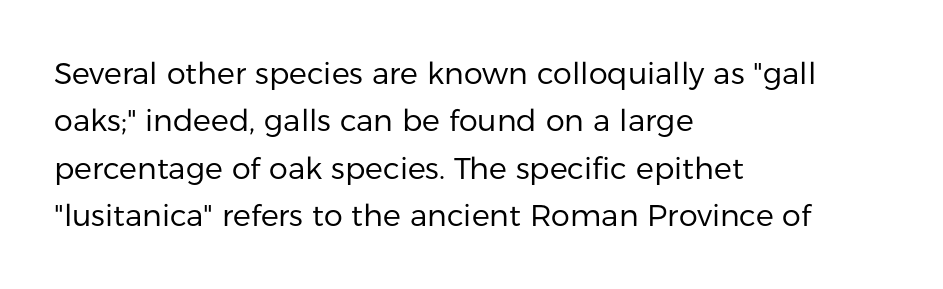
The gaps between neighbouring characters are ordinary and unremarkable. This sample is left-justified, so line endings fall wherever the words run out. Does the type have serifs? No, each stem ends abruptly. Honestly, there is no underline to notice here at all. No heavy texture on the line: the type isn't bold.
